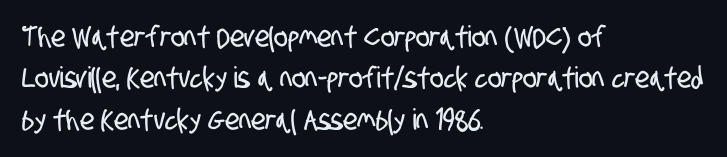
{"serif": "no", "width": "condensed", "stroke_contrast": "low", "x_height": "large", "monospaced": "no", "underline": "no", "align": "left", "line_spacing": "normal", "line_spacing_ratio": 1.43, "letter_spacing": "normal", "letter_spacing_em": 0.0, "glyph_px": 29}
